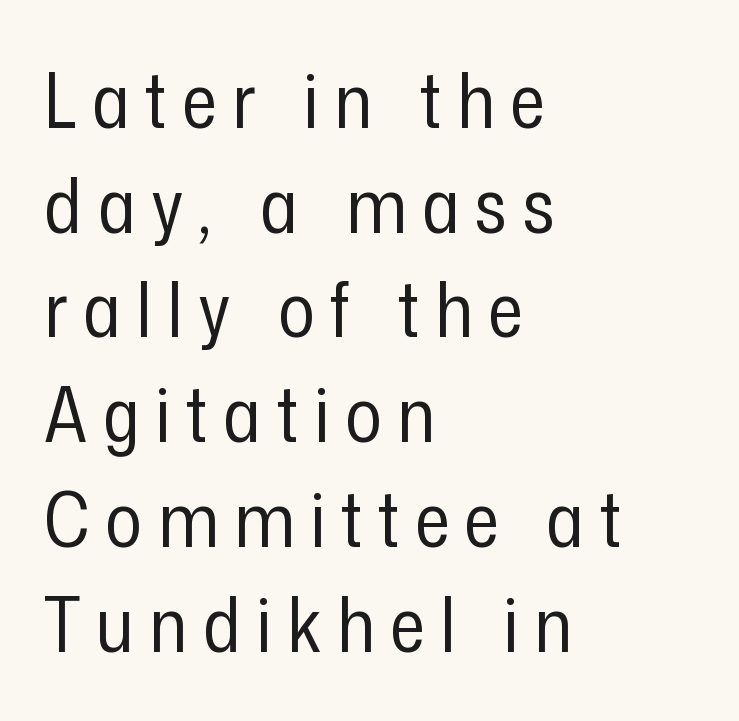
How are the letters spaced? Widely, with obvious added tracking. Any mark beneath the type? The region is blank. Does the type have serifs? No, each stem ends abruptly. The ragged edge is on the right, which tells us the setting is flush left. The axis of the letterforms is exactly vertical.
